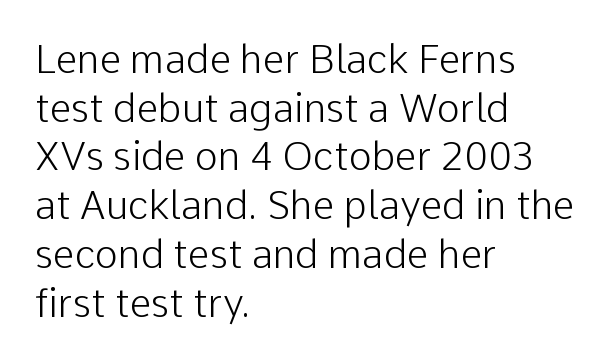
The image shows 39 px light sans-serif type, upright; set left-aligned, normal line spacing (1.25x), normal letter spacing, not underlined; low stroke contrast and a medium x-height.
